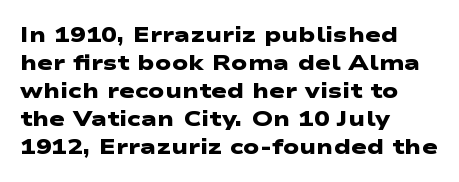
{"bold": "yes", "underline": "no", "align": "left", "line_spacing": "normal", "line_spacing_ratio": 1.33, "letter_spacing": "normal", "letter_spacing_em": 0.0, "glyph_px": 21}
